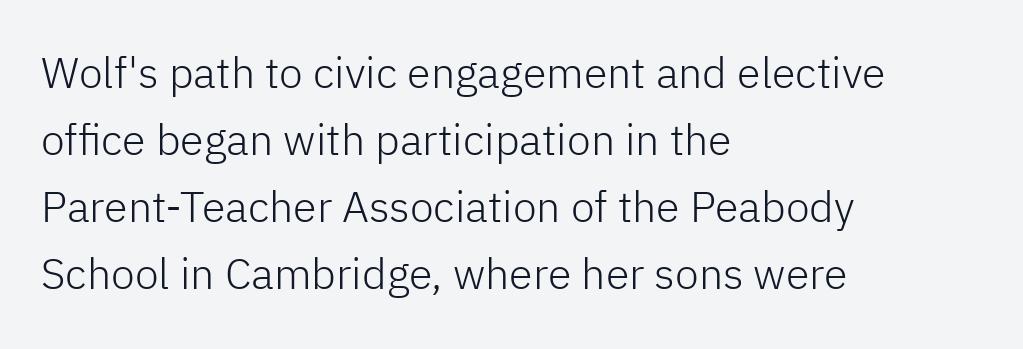
Q: Is the text bold? A: No.
Q: Is the text italic (slanted)? A: No, it is upright.
Q: Is the typeface a serif or a sans-serif typeface? A: Sans-serif.
Q: Is the text underlined? A: No.
Q: How is the paragraph aligned? A: Left-aligned.
Q: Is the spacing between letters normal or unusually wide? A: Normal.
Q: Is the spacing between lines tight, normal or loose? A: Normal.
Q: Width (condensed, normal, or wide)? A: Normal.
Q: Stroke contrast? A: Low.
Q: x-height? A: Medium.
Q: Monospaced? A: No.
